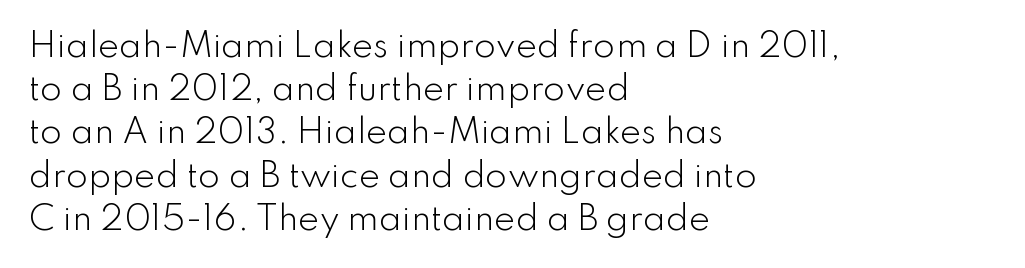
{"serif": "no", "italic": "no", "bold": "no", "weight": "light", "width": "normal", "stroke_contrast": "low", "x_height": "small", "monospaced": "no", "underline": "no", "align": "left", "line_spacing": "normal", "line_spacing_ratio": 1.35, "letter_spacing": "normal", "letter_spacing_em": 0.0, "glyph_px": 32}
